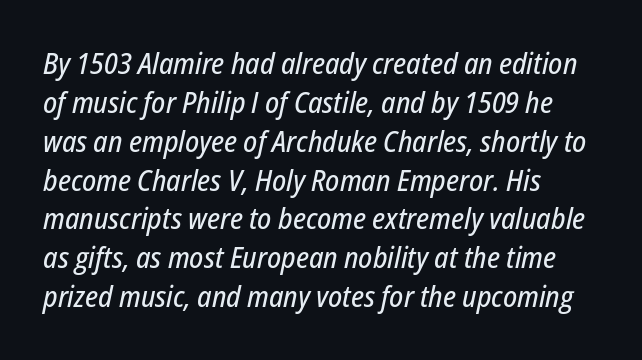
{"italic": "yes", "lean": "right", "slant_degrees": 12, "width": "condensed", "stroke_contrast": "low", "x_height": "medium", "monospaced": "no", "underline": "no", "align": "left", "line_spacing": "normal", "line_spacing_ratio": 1.34, "letter_spacing": "normal", "letter_spacing_em": 0.0, "glyph_px": 29}
